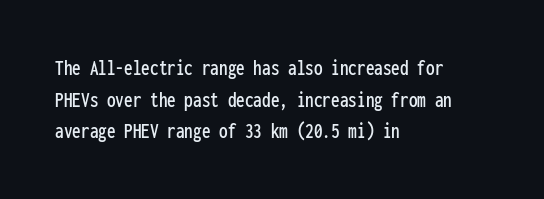
Q: Is the text italic (slanted)? A: No, it is upright.
Q: Is the text underlined? A: No.
Q: How is the paragraph aligned? A: Left-aligned.
Q: Is the spacing between letters normal or unusually wide? A: Normal.
Q: Is the spacing between lines tight, normal or loose? A: Normal.
